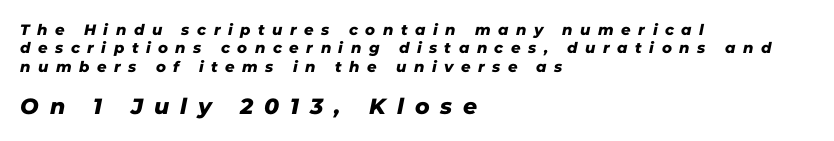
The rendering inserts visible extra space after every character. Teacher's note: observe the even left margin — that is flush-left alignment. Lines of text with bare space underneath. Does the bottom block carry the larger type? Yes, it does.
